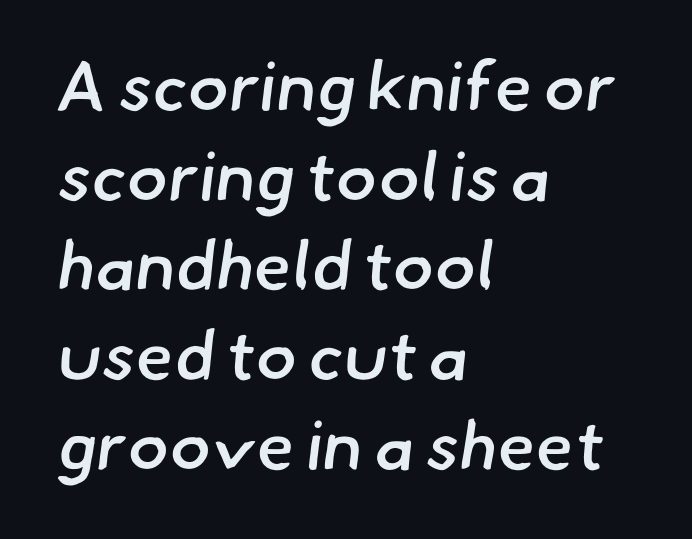
{"serif": "no", "bold": "semi", "weight": "semibold", "width": "normal", "stroke_contrast": "low", "x_height": "small", "monospaced": "no", "underline": "no", "align": "left", "line_spacing": "normal", "line_spacing_ratio": 1.3, "letter_spacing": "normal", "letter_spacing_em": 0.0, "glyph_px": 69}
